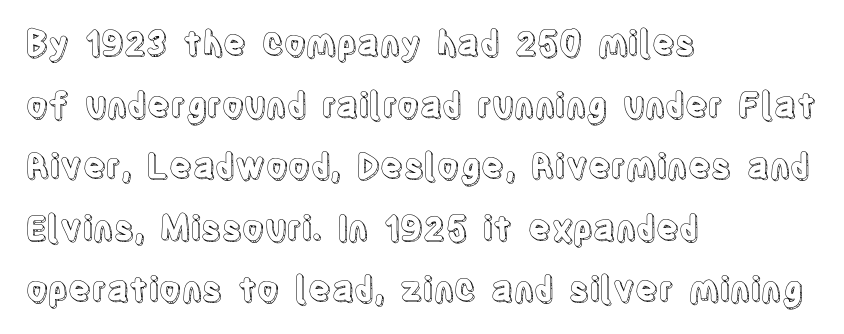
{"italic": "no", "width": "condensed", "x_height": "large", "monospaced": "no", "underline": "no", "align": "left", "line_spacing_ratio": 1.81, "letter_spacing": "normal", "letter_spacing_em": 0.0, "glyph_px": 34}
